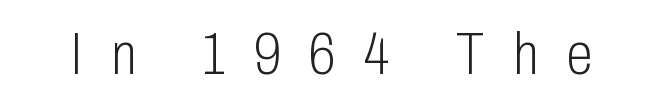
Q: Is the text bold? A: No.
Q: Is the text italic (slanted)? A: No, it is upright.
Q: Is the typeface a serif or a sans-serif typeface? A: Sans-serif.
Q: Is the text underlined? A: No.
Q: Is the spacing between letters normal or unusually wide? A: Unusually wide.
Q: Width (condensed, normal, or wide)? A: Condensed.
Q: Stroke contrast? A: Low.
Q: x-height? A: Medium.
Q: Monospaced? A: No.
